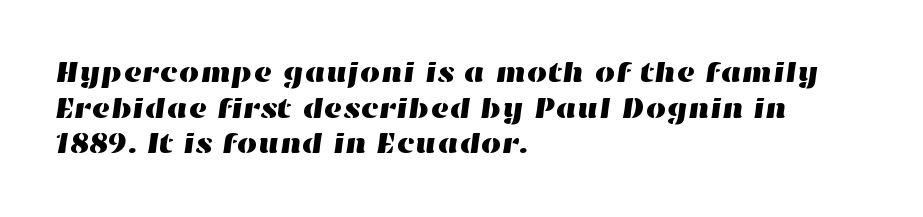
{"width": "wide", "stroke_contrast": "high", "x_height": "medium", "monospaced": "no", "underline": "no", "align": "left", "line_spacing_ratio": 1.23, "letter_spacing": "normal", "letter_spacing_em": 0.0, "glyph_px": 29}
